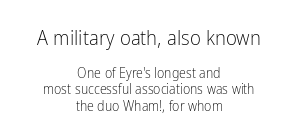
The image shows 21 px text type, upright; set centered, line spacing 1.16x, normal letter spacing, not underlined; the first (top) block is 1.5x larger.
